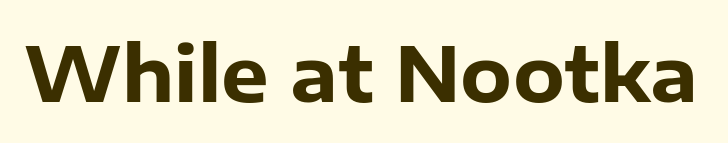
{"serif": "no", "italic": "no", "bold": "yes", "weight": "heavy", "width": "normal", "stroke_contrast": "low", "x_height": "medium", "monospaced": "no", "underline": "no", "letter_spacing": "normal", "letter_spacing_em": 0.0, "glyph_px": 75}
